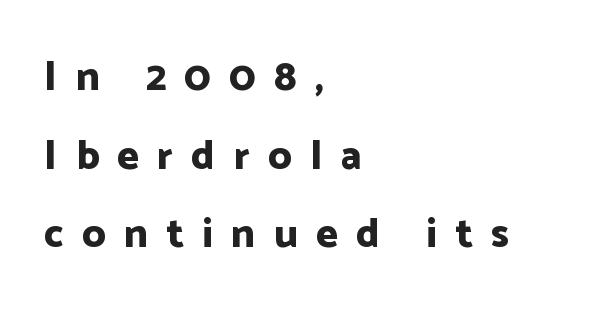
Q: Is the text bold? A: Yes.
Q: Is the text italic (slanted)? A: No, it is upright.
Q: Is the typeface a serif or a sans-serif typeface? A: Sans-serif.
Q: Is the text underlined? A: No.
Q: How is the paragraph aligned? A: Left-aligned.
Q: Is the spacing between letters normal or unusually wide? A: Unusually wide.
Q: Is the spacing between lines tight, normal or loose? A: Loose.
Q: Width (condensed, normal, or wide)? A: Normal.
Q: Stroke contrast? A: Low.
Q: x-height? A: Medium.
Q: Monospaced? A: No.
